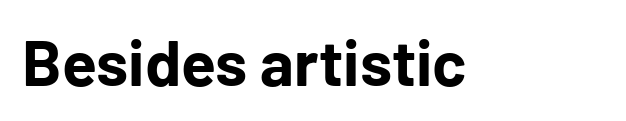
{"serif": "no", "italic": "no", "bold": "yes", "weight": "bold", "width": "normal", "stroke_contrast": "low", "x_height": "medium", "monospaced": "no", "underline": "no", "letter_spacing": "normal", "letter_spacing_em": 0.0, "glyph_px": 64}
